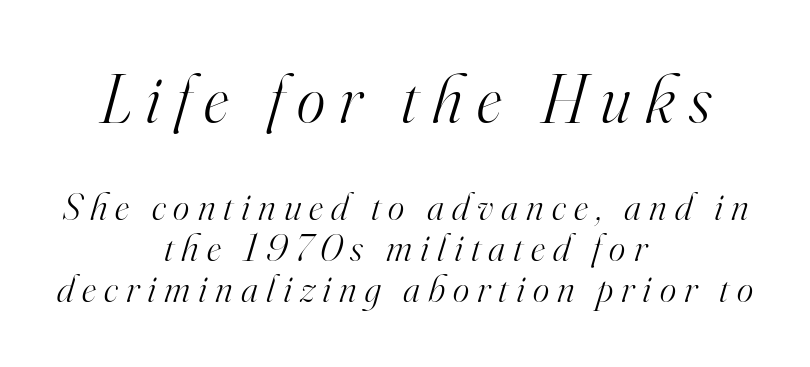
{"serif": "yes", "italic": "yes", "lean": "right", "slant_degrees": 16, "bold": "no", "weight": "light", "width": "normal", "stroke_contrast": "high", "x_height": "small", "monospaced": "no", "underline": "no", "align": "center", "line_spacing": "tight", "line_spacing_ratio": 1.05, "letter_spacing": "wide", "letter_spacing_em": 0.21, "larger_block": "first", "size_ratio": 1.74, "glyph_px": 68}
